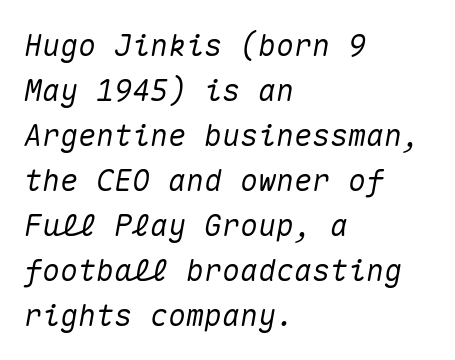
The image shows 30 px text type, italic (leaning right), monospaced; set left-aligned, normal line spacing (1.5x), normal letter spacing, not underlined; medium stroke contrast and a medium x-height.
